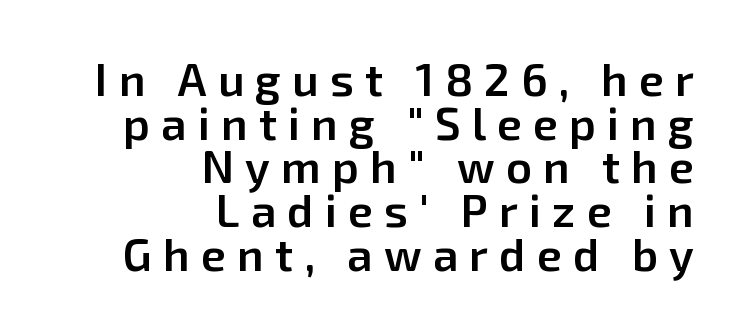
Q: Is the text bold? A: Semi-bold.
Q: Is the text italic (slanted)? A: No, it is upright.
Q: Is the typeface a serif or a sans-serif typeface? A: Sans-serif.
Q: Is the text underlined? A: No.
Q: How is the paragraph aligned? A: Right-aligned.
Q: Is the spacing between letters normal or unusually wide? A: Unusually wide.
Q: Is the spacing between lines tight, normal or loose? A: Tight.
Q: Width (condensed, normal, or wide)? A: Normal.
Q: Stroke contrast? A: Low.
Q: x-height? A: Medium.
Q: Monospaced? A: No.
